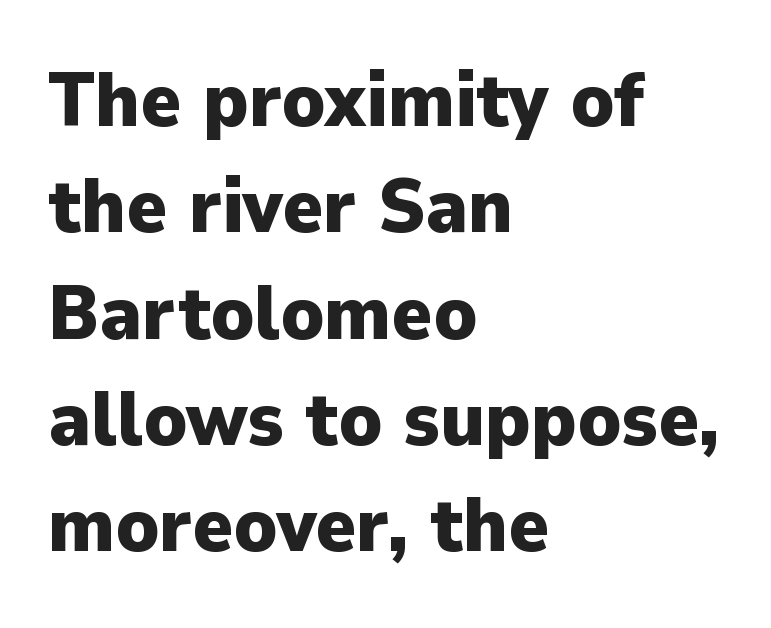
Is the type bold? Yes — the strokes are clearly thick and heavy. The passage shown is typed in a proportional face where columns would drift. Ordinary non-slanted type is in use. Stroke terminals: plain, sans-serif. These lines keep a tight, regular rhythm from letter to letter. Normally led — the rows are evenly, conventionally spaced.
